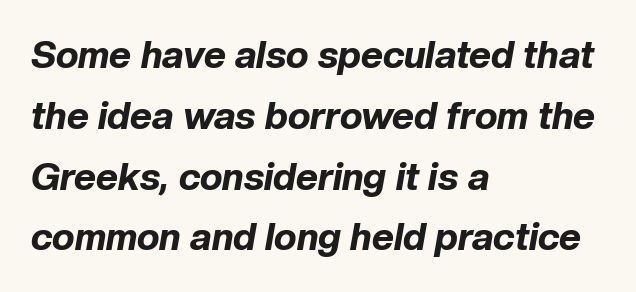
The image shows 38 px bold type, italic (leaning right); set left-aligned, normal line spacing (1.6x), normal letter spacing, not underlined; low stroke contrast and a medium x-height.
